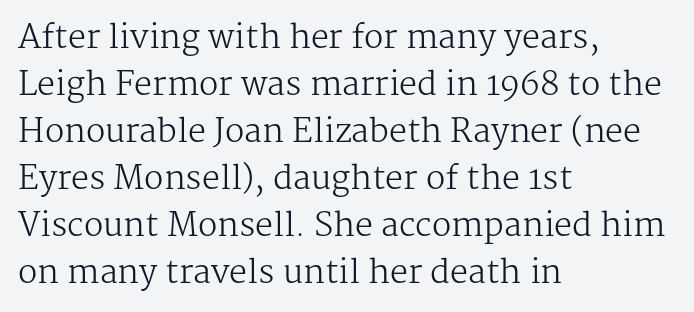
Q: Is the text bold? A: No.
Q: Is the text italic (slanted)? A: No, it is upright.
Q: Is the typeface a serif or a sans-serif typeface? A: Serif.
Q: Is the text underlined? A: No.
Q: How is the paragraph aligned? A: Left-aligned.
Q: Is the spacing between letters normal or unusually wide? A: Normal.
Q: Is the spacing between lines tight, normal or loose? A: Normal.
Q: Width (condensed, normal, or wide)? A: Normal.
Q: Stroke contrast? A: Medium.
Q: x-height? A: Medium.
Q: Monospaced? A: No.
